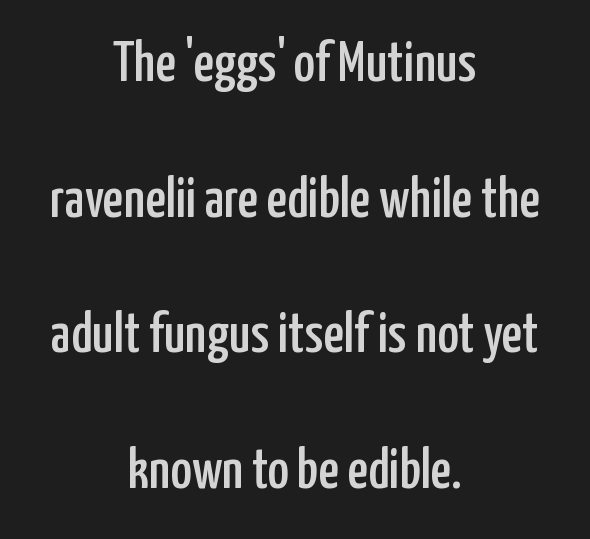
Q: Is the text italic (slanted)? A: No, it is upright.
Q: Is the typeface a serif or a sans-serif typeface? A: Sans-serif.
Q: Is the text underlined? A: No.
Q: How is the paragraph aligned? A: Centered.
Q: Is the spacing between letters normal or unusually wide? A: Normal.
Q: Is the spacing between lines tight, normal or loose? A: Loose.
Q: Width (condensed, normal, or wide)? A: Condensed.
Q: Stroke contrast? A: Low.
Q: x-height? A: Medium.
Q: Monospaced? A: No.
